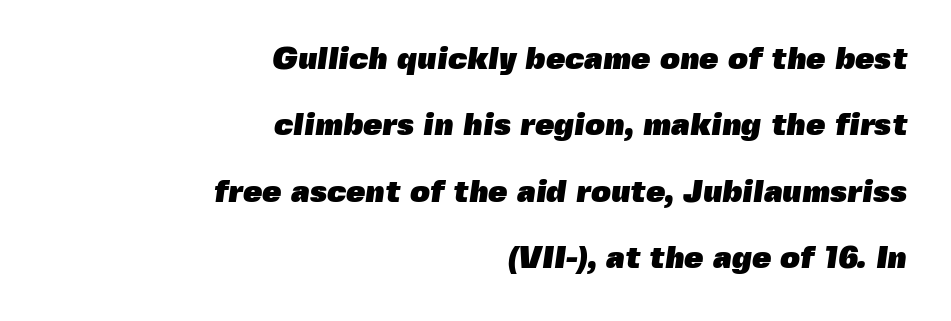
On the weight axis this lands at bold, roughly 700. These lines are set flush right with a ragged left edge. Looks like regular typesetting: each glyph gets only the width it needs. Words float on clear page, feet unadorned. You could fit nearly another row in the gap between these rows. This sample uses plain, unmodified letter spacing.
